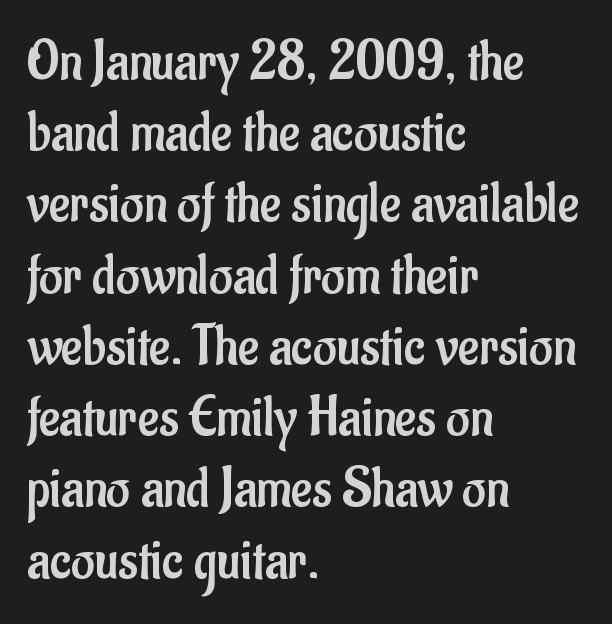
Q: Is the text bold? A: No.
Q: Is the text italic (slanted)? A: No, it is upright.
Q: Is the typeface a serif or a sans-serif typeface? A: Sans-serif.
Q: Is the text underlined? A: No.
Q: How is the paragraph aligned? A: Left-aligned.
Q: Is the spacing between letters normal or unusually wide? A: Normal.
Q: Is the spacing between lines tight, normal or loose? A: Normal.
Q: Width (condensed, normal, or wide)? A: Condensed.
Q: Stroke contrast? A: Low.
Q: x-height? A: Small.
Q: Monospaced? A: No.
